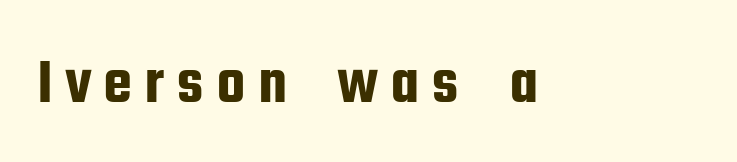
{"serif": "no", "italic": "no", "width": "condensed", "stroke_contrast": "low", "x_height": "medium", "monospaced": "no", "underline": "no", "glyph_px": 65}
